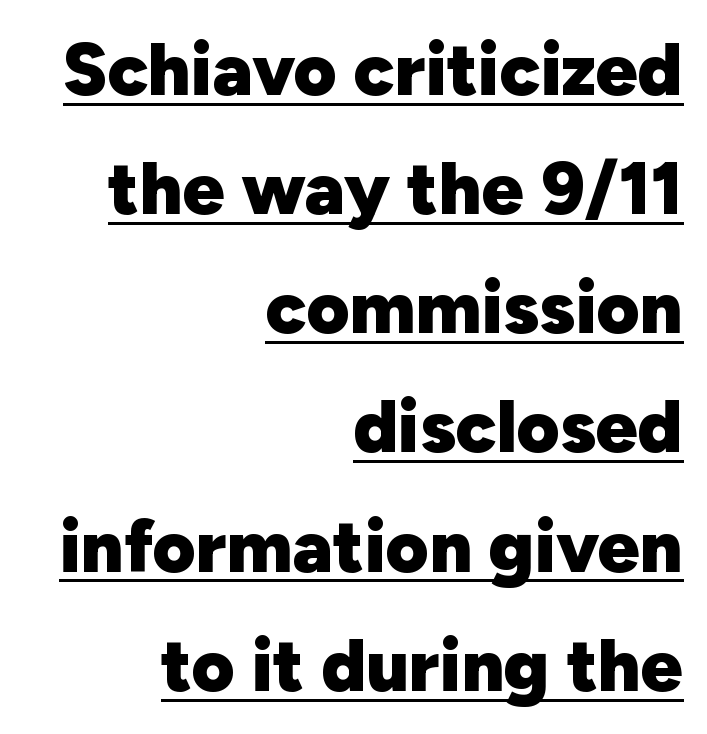
Leading matches the norm, producing a regular column. Style check: upright. Students, observe the line beneath the letters — that is underlining. Each letter keeps its own natural width here, so spacing adapts to shape.
